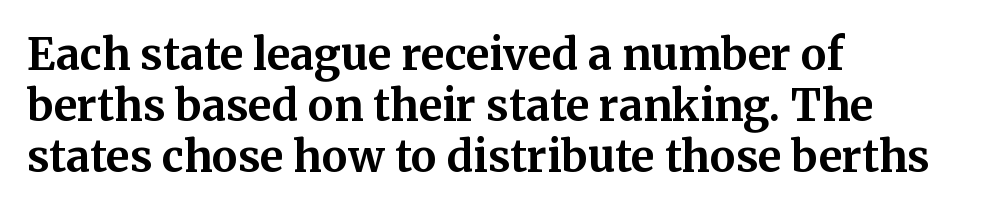
{"serif": "yes", "italic": "no", "bold": "yes", "weight": "bold", "width": "normal", "stroke_contrast": "medium", "x_height": "medium", "monospaced": "no", "underline": "no", "align": "left", "line_spacing_ratio": 1.19, "letter_spacing": "normal", "letter_spacing_em": 0.0, "glyph_px": 43}
